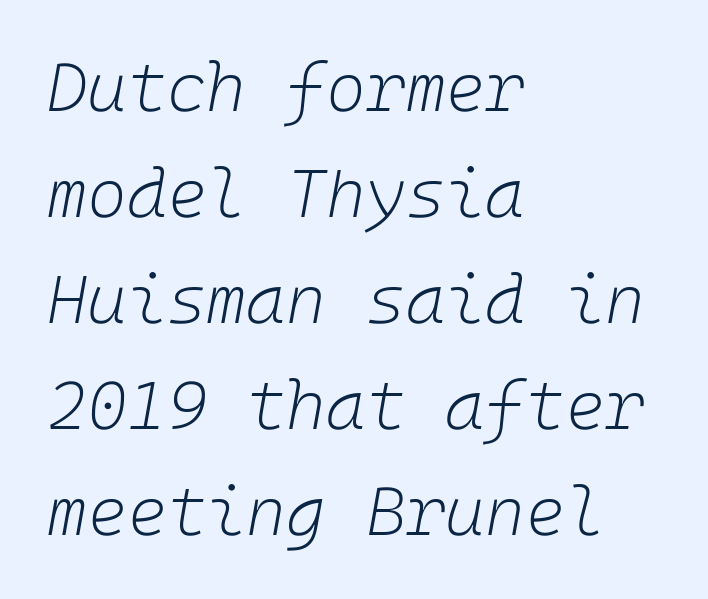
Q: Is the text bold? A: No.
Q: Is the text italic (slanted)? A: Yes, it leans right by about 10 degrees.
Q: Is the text underlined? A: No.
Q: How is the paragraph aligned? A: Left-aligned.
Q: Is the spacing between letters normal or unusually wide? A: Normal.
Q: Is the spacing between lines tight, normal or loose? A: Normal.
Q: Width (condensed, normal, or wide)? A: Normal.
Q: Stroke contrast? A: Low.
Q: x-height? A: Medium.
